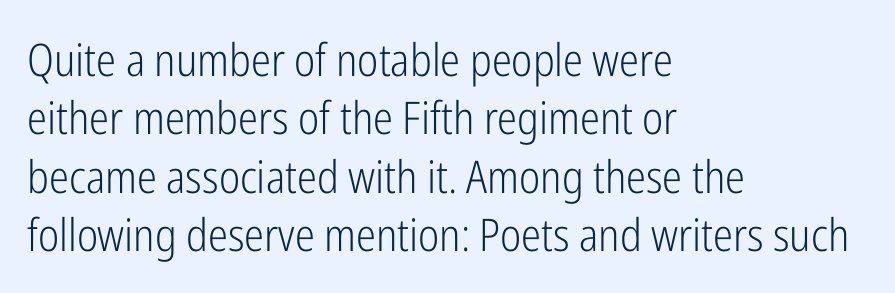
The image shows 45 px light, condensed sans-serif type, upright; set left-aligned, normal line spacing (1.3x), normal letter spacing, not underlined; low stroke contrast and a medium x-height.
